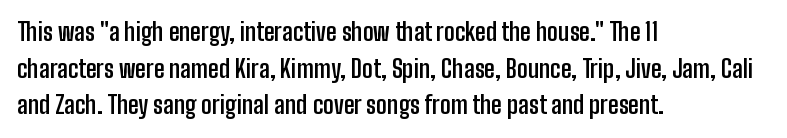
The image shows 24 px bold type, upright; set left-aligned, normal line spacing (1.53x), normal letter spacing, not underlined.
